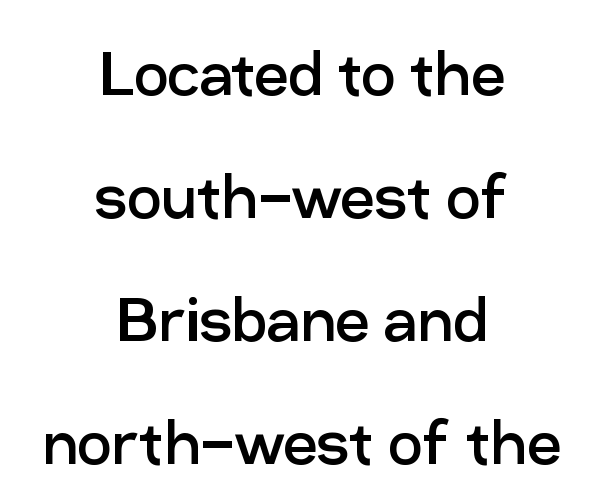
The image shows 76 px regular-weight sans-serif type, upright; set centered, normal line spacing (1.62x), normal letter spacing, not underlined; low stroke contrast and a medium x-height.
